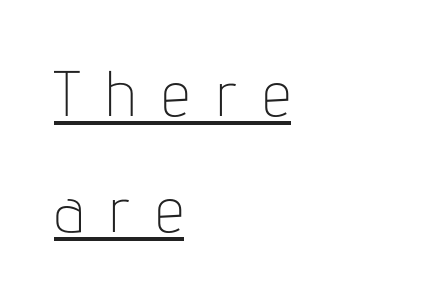
The image shows 64 px thin, condensed sans-serif type, upright; set left-aligned, line spacing 1.81x, unusually wide letter spacing (+0.4 em), underlined; low stroke contrast and a medium x-height.
